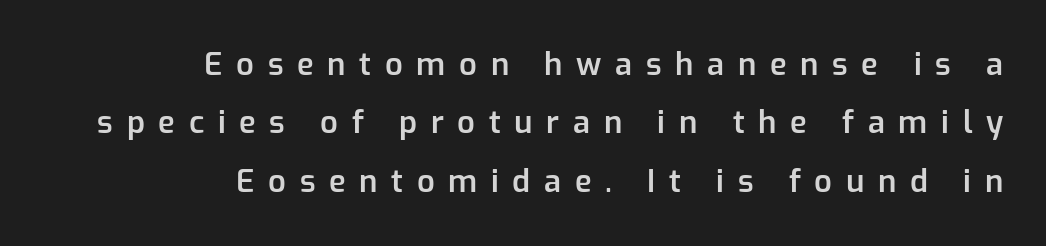
The image shows 31 px semibold sans-serif type, upright; set right-aligned, line spacing 1.88x, unusually wide letter spacing (+0.44 em), not underlined; low stroke contrast and a medium x-height.
